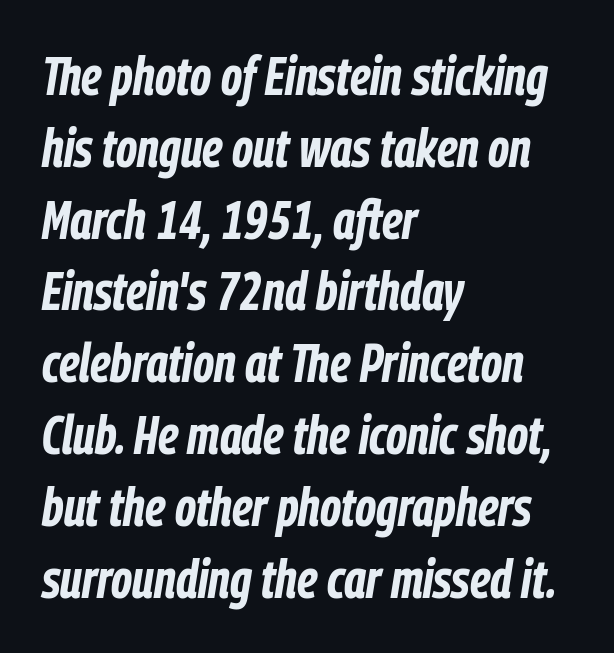
Nothing unusual about the tracking: characters are spaced as the font intends. Bare-footed words on every line. The rendering anchors every line to the left-hand side. Weight check: bold — yes, fully. This sample has the flowing, uneven cadence of proportional lettering. The glyphs look as if they've been sheared to an angle.
